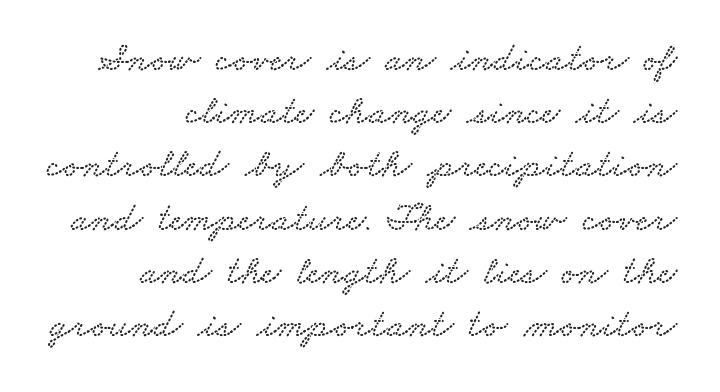
Q: Is the typeface a serif or a sans-serif typeface? A: Serif.
Q: Is the text underlined? A: No.
Q: How is the paragraph aligned? A: Right-aligned.
Q: Is the spacing between letters normal or unusually wide? A: Normal.
Q: Is the spacing between lines tight, normal or loose? A: Normal.
Q: Width (condensed, normal, or wide)? A: Wide.
Q: Stroke contrast? A: Low.
Q: x-height? A: Small.
Q: Monospaced? A: No.
